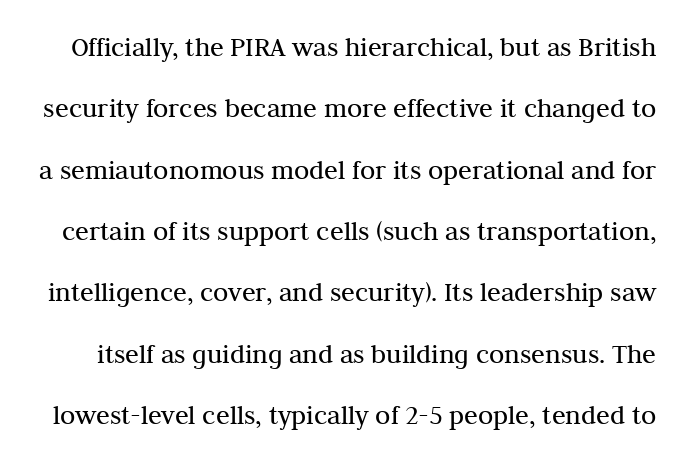
Looks like regular typesetting: each glyph gets only the width it needs. Leading: increased. Nobody touched the tracking dial on this one. Caption: face not bold, strokes unweighted. Plain, unruled lines of type. Is there any slant? The stems are plumb.
